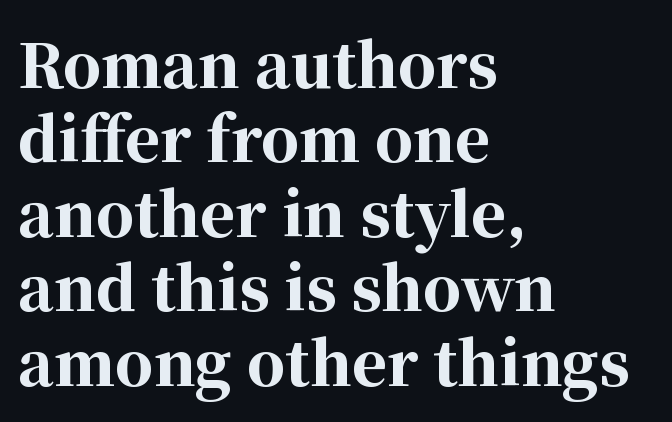
{"serif": "yes", "italic": "no", "bold": "yes", "weight": "bold", "width": "normal", "stroke_contrast": "high", "x_height": "medium", "monospaced": "no", "underline": "no", "align": "left", "line_spacing_ratio": 1.24, "letter_spacing": "normal", "letter_spacing_em": 0.0, "glyph_px": 60}
